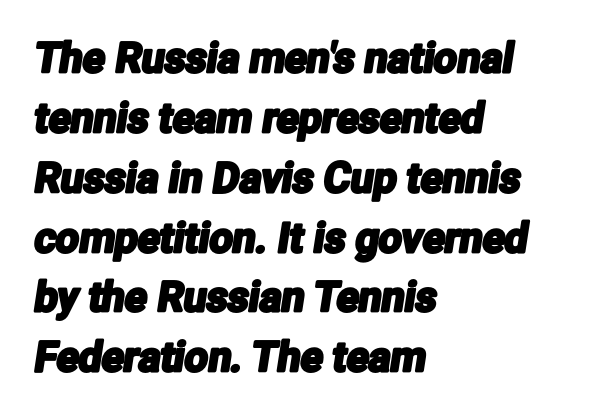
{"serif": "no", "width": "condensed", "stroke_contrast": "low", "x_height": "medium", "monospaced": "no", "underline": "no", "align": "left", "line_spacing": "normal", "line_spacing_ratio": 1.46, "letter_spacing": "normal", "letter_spacing_em": 0.0, "glyph_px": 41}
